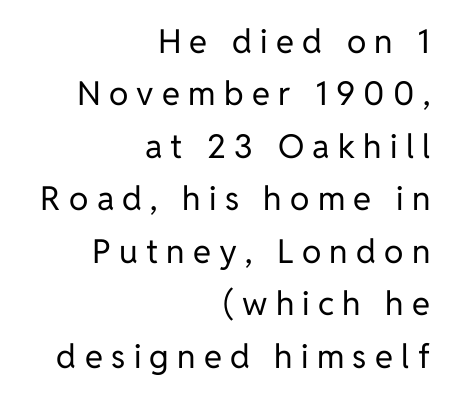
The image shows 33 px regular-weight sans-serif type, upright; set right-aligned, normal line spacing (1.59x), unusually wide letter spacing (+0.25 em), not underlined; low stroke contrast and a medium x-height.
